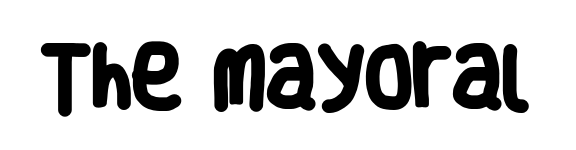
{"serif": "no", "bold": "yes", "weight": "heavy", "width": "condensed", "stroke_contrast": "low", "x_height": "large", "monospaced": "no", "underline": "no", "letter_spacing": "normal", "letter_spacing_em": 0.0, "glyph_px": 69}
